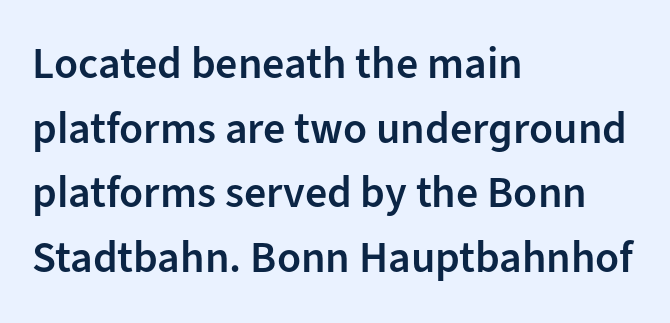
The image shows 44 px semibold sans-serif type, upright; set left-aligned, normal line spacing (1.47x), normal letter spacing, not underlined; low stroke contrast and a medium x-height.
